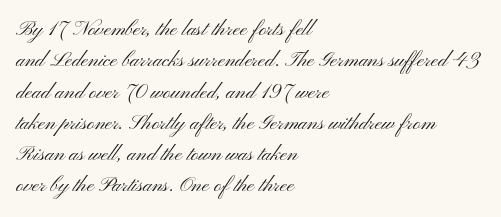
{"bold": "no", "underline": "no", "align": "left", "line_spacing": "normal", "line_spacing_ratio": 1.49, "letter_spacing": "normal", "letter_spacing_em": 0.0, "glyph_px": 21}
